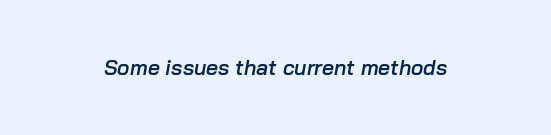
The image shows 21 px text type, italic (leaning right); set normal letter spacing, not underlined.
